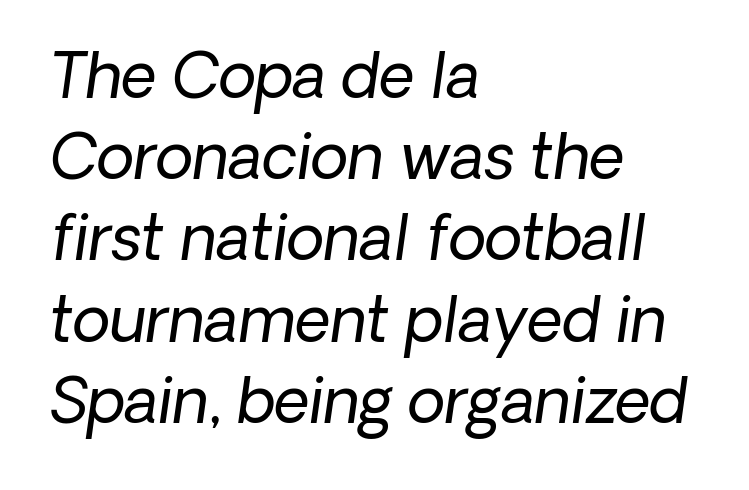
Q: Is the text bold? A: No.
Q: Is the typeface a serif or a sans-serif typeface? A: Sans-serif.
Q: Is the text underlined? A: No.
Q: How is the paragraph aligned? A: Left-aligned.
Q: Is the spacing between letters normal or unusually wide? A: Normal.
Q: Is the spacing between lines tight, normal or loose? A: Normal.
Q: Width (condensed, normal, or wide)? A: Normal.
Q: Stroke contrast? A: Low.
Q: x-height? A: Medium.
Q: Monospaced? A: No.
